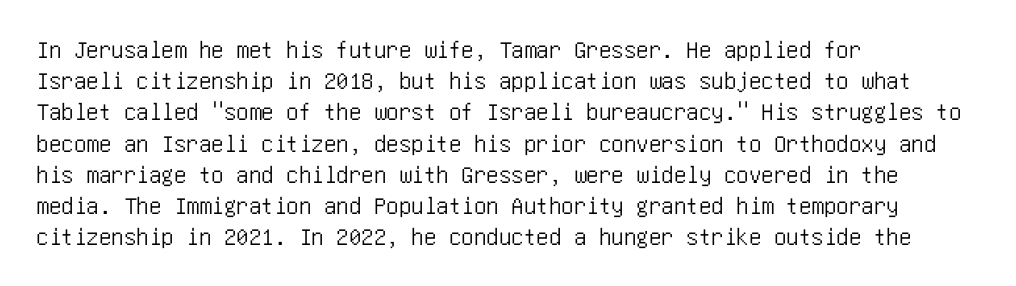
The image shows 25 px text type, upright; set left-aligned, normal line spacing (1.25x), normal letter spacing, not underlined.
